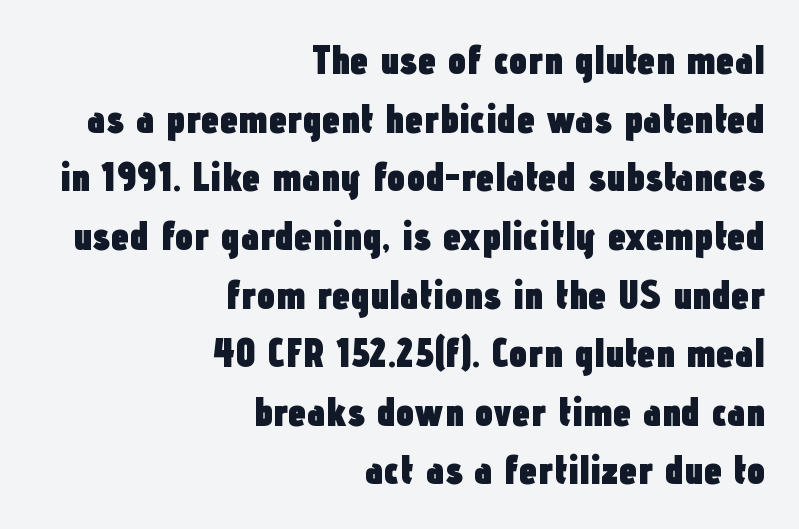
The image shows 41 px heavy, condensed sans-serif type, upright; set right-aligned, normal line spacing (1.43x), normal letter spacing, not underlined; low stroke contrast and a medium x-height.
